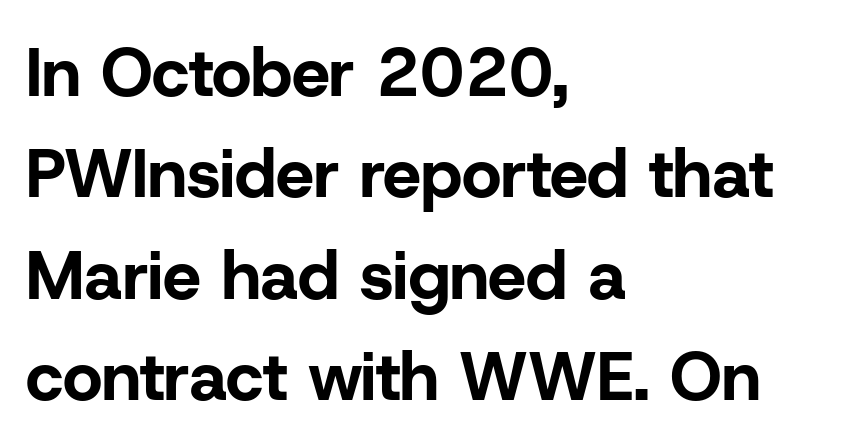
Q: Is the text bold? A: Yes.
Q: Is the text italic (slanted)? A: No, it is upright.
Q: Is the typeface a serif or a sans-serif typeface? A: Sans-serif.
Q: Is the text underlined? A: No.
Q: How is the paragraph aligned? A: Left-aligned.
Q: Is the spacing between letters normal or unusually wide? A: Normal.
Q: Is the spacing between lines tight, normal or loose? A: Normal.
Q: Width (condensed, normal, or wide)? A: Normal.
Q: Stroke contrast? A: Low.
Q: x-height? A: Medium.
Q: Monospaced? A: No.
